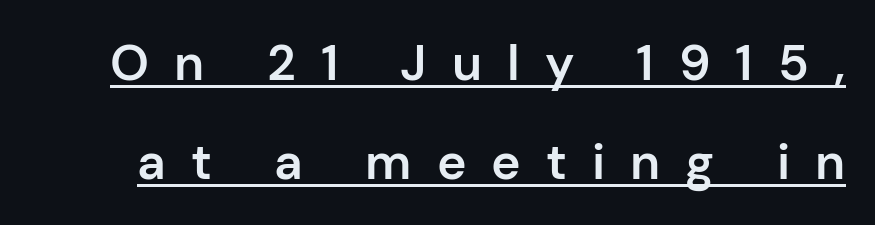
No italicization has been applied; the sample stays upright. Successive baselines arrive slowly, with a big drop between each. Looks like someone drew a line under every word here. These words are printed semibold, heavier than regular yet not bold. Do the characters align in a grid? No, the font is proportional. How are the letters spaced? Widely, with obvious added tracking.
